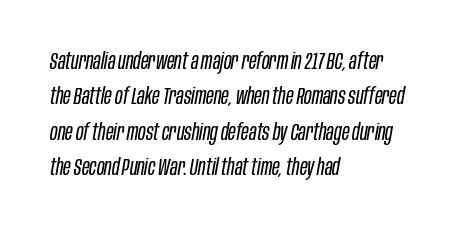
The image shows 23 px text type, italic (leaning right); set left-aligned, normal line spacing (1.54x), normal letter spacing, not underlined.
